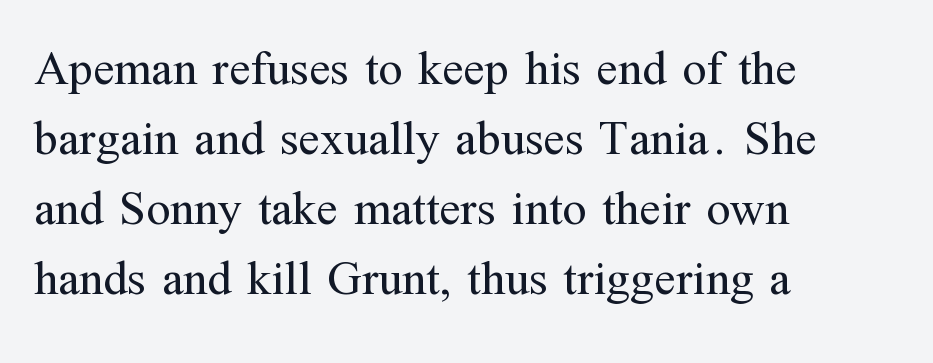
Q: Is the text bold? A: No.
Q: Is the text italic (slanted)? A: No, it is upright.
Q: Is the typeface a serif or a sans-serif typeface? A: Serif.
Q: Is the text underlined? A: No.
Q: How is the paragraph aligned? A: Left-aligned.
Q: Is the spacing between letters normal or unusually wide? A: Normal.
Q: Is the spacing between lines tight, normal or loose? A: Normal.
Q: Width (condensed, normal, or wide)? A: Normal.
Q: Stroke contrast? A: Medium.
Q: x-height? A: Medium.
Q: Monospaced? A: No.
